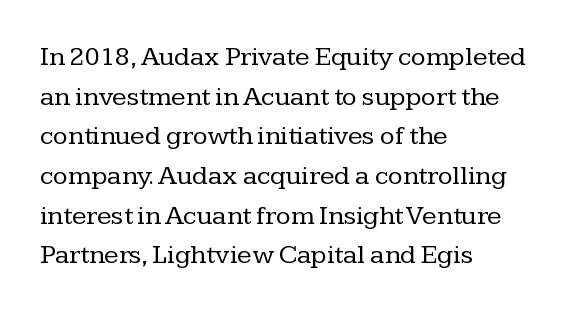
Notice how descenders clear the ascenders below comfortably — that's standard leading. Inter-character spacing is left at the font's built-in metrics. Bare-footed words on every line. The strokes are not fattened; the text isn't bold. A student would call this left alignment; a typographer would say flush left, rag right.
